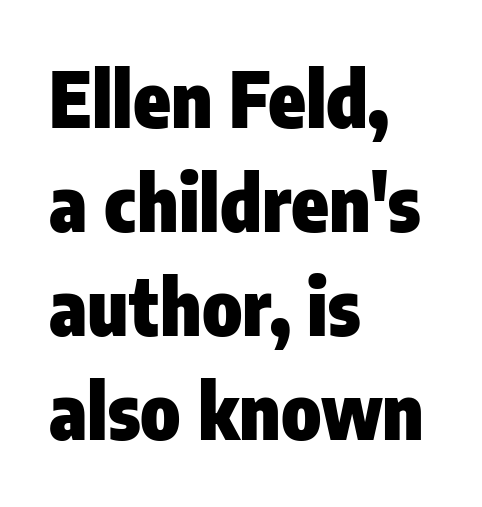
A dark, heavy texture on the line: the type is bold. This rendering uses left alignment, leaving the right contour irregular. The letters sit at their default tracking, neither squeezed nor spread. The space directly below the letters is spotless.
